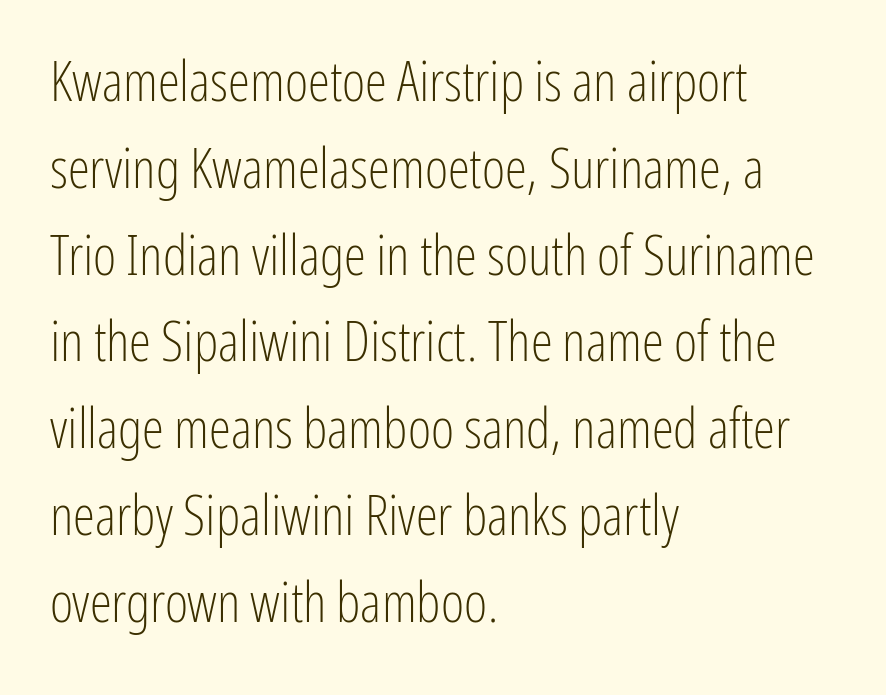
This sample keeps an unexceptional amount of space between lines. The gaps between neighbouring characters are ordinary and unremarkable. This sample uses an upright cut, with every glyph sitting square on the baseline. The area under the type is left untouched. In CSS terms this would be text-align: left.
